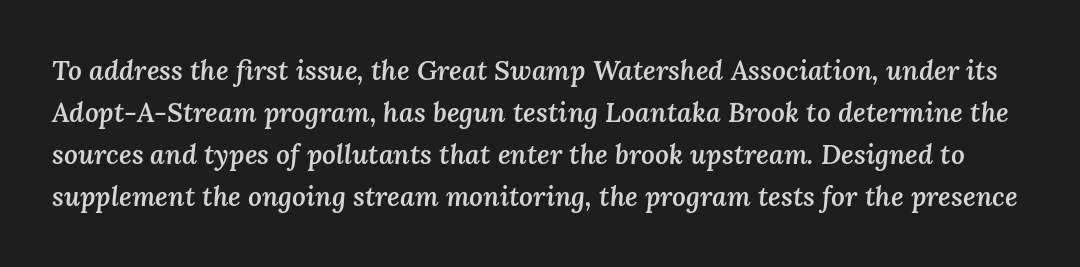
{"italic": "yes", "lean": "right", "slant_degrees": 3, "bold": "semi", "underline": "no", "line_spacing": "normal", "line_spacing_ratio": 1.56, "letter_spacing": "normal", "letter_spacing_em": 0.0, "glyph_px": 27}
